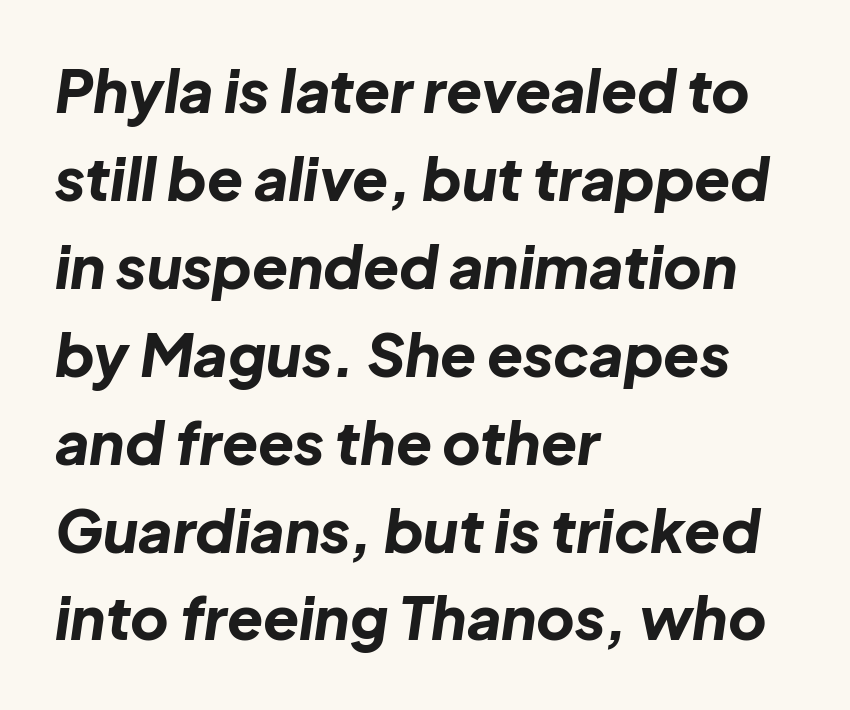
These lines are rendered in a variable-pitch font. Summary of vertical rhythm: regular, with standard interline spacing. Which margin do the lines hug? The left one — the right edge is uneven. The rendering uses a bold face; every stroke is thick and dark.
